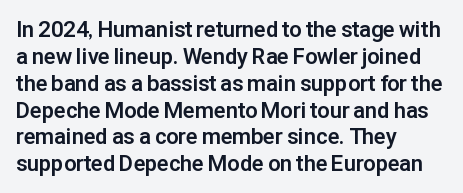
A typesetter would mark this as roman, not italic. What stands out about the letter spacing? Nothing — it is the standard amount. The baseline area is clear. Caption: bold face, heavy strokes.
